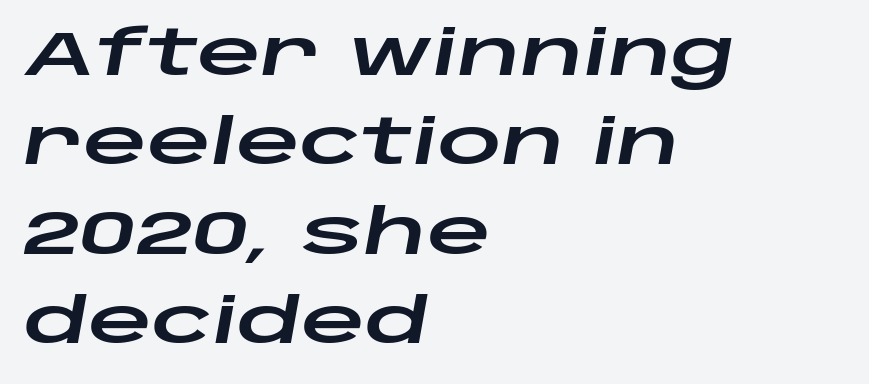
{"italic": "yes", "lean": "right", "slant_degrees": 10, "width": "wide", "stroke_contrast": "low", "x_height": "large", "monospaced": "no", "underline": "no", "align": "left", "line_spacing": "normal", "line_spacing_ratio": 1.42, "letter_spacing": "normal", "letter_spacing_em": 0.0, "glyph_px": 63}
